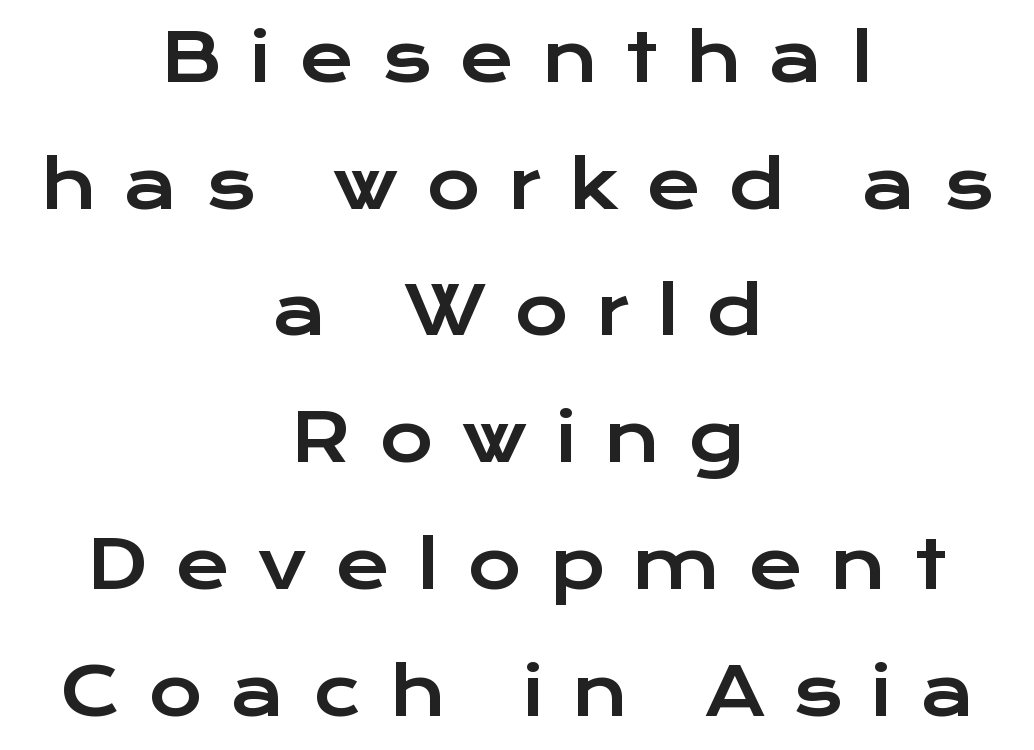
The image shows 66 px wide sans-serif type, upright; set centered, loose line spacing (1.92x), unusually wide letter spacing (+0.42 em), not underlined; low stroke contrast and a medium x-height.
